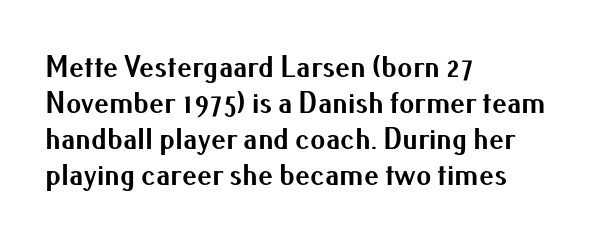
{"serif": "no", "italic": "no", "bold": "yes", "weight": "bold", "width": "normal", "stroke_contrast": "medium", "x_height": "small", "monospaced": "no", "underline": "no", "align": "left", "line_spacing_ratio": 1.2, "letter_spacing": "normal", "letter_spacing_em": 0.0, "glyph_px": 30}
